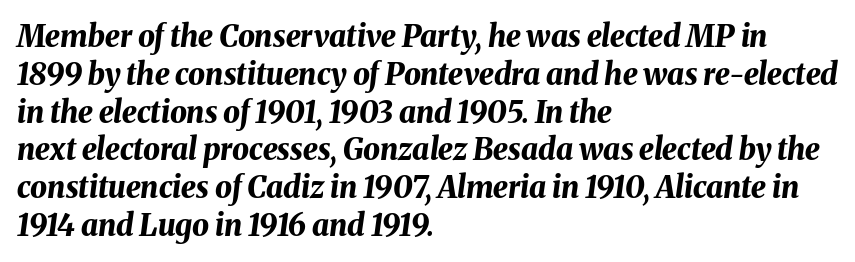
The image shows 30 px bold type, italic (leaning right); set left-aligned, normal line spacing (1.26x), normal letter spacing, not underlined; medium stroke contrast and a medium x-height.
